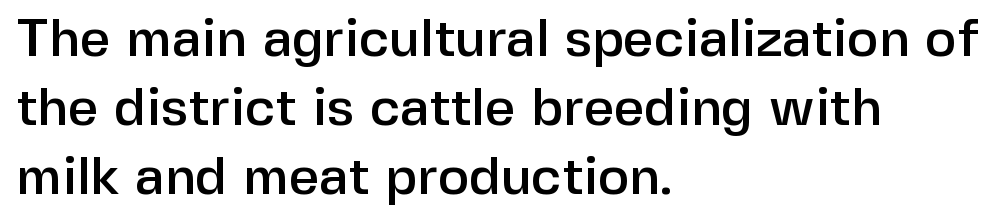
{"serif": "no", "italic": "no", "width": "normal", "stroke_contrast": "low", "x_height": "medium", "monospaced": "no", "underline": "no", "align": "left", "line_spacing": "normal", "line_spacing_ratio": 1.3, "letter_spacing": "normal", "letter_spacing_em": 0.0, "glyph_px": 53}
